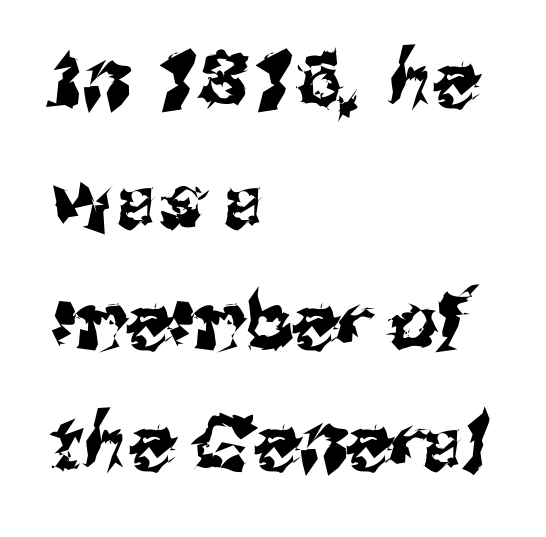
Q: Is the typeface a serif or a sans-serif typeface? A: Sans-serif.
Q: Is the text underlined? A: No.
Q: How is the paragraph aligned? A: Left-aligned.
Q: Is the spacing between letters normal or unusually wide? A: Normal.
Q: Is the spacing between lines tight, normal or loose? A: Normal.
Q: Width (condensed, normal, or wide)? A: Normal.
Q: Stroke contrast? A: Medium.
Q: x-height? A: Medium.
Q: Monospaced? A: No.
